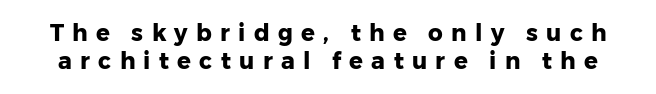
The image shows 23 px bold type, upright; set line spacing 1.23x, unusually wide letter spacing (+0.36 em), not underlined.
